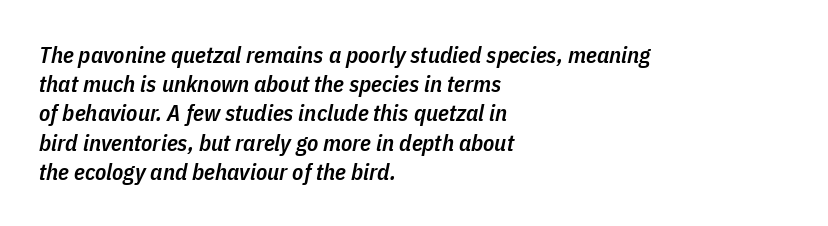
The lettering tilts uniformly, giving the passage an italic look. Typographic density is moderately raised because the face is semibold. A clean baseline with only descenders dipping below it. Successive baselines arrive at the customary interval. Caption: standard tracking, unaltered.
